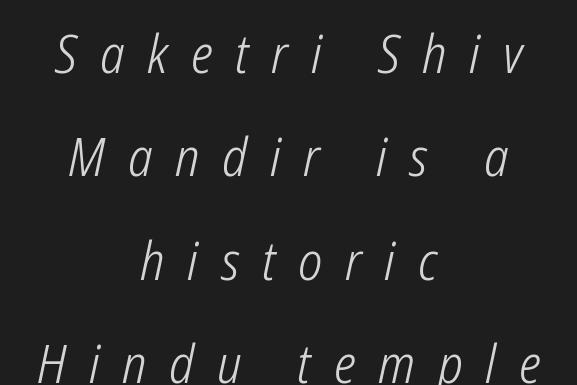
The image shows 53 px light, condensed type, italic (leaning right); set centered, loose line spacing (1.95x), unusually wide letter spacing (+0.43 em), not underlined; low stroke contrast and a medium x-height.
